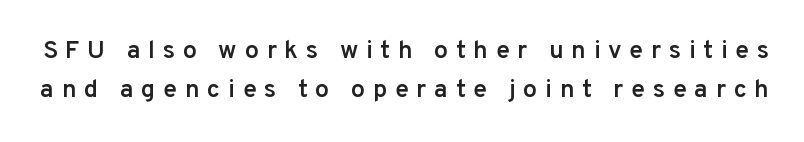
{"italic": "no", "bold": "semi", "underline": "no", "line_spacing": "normal", "line_spacing_ratio": 1.55, "letter_spacing": "wide", "letter_spacing_em": 0.31, "glyph_px": 25}
